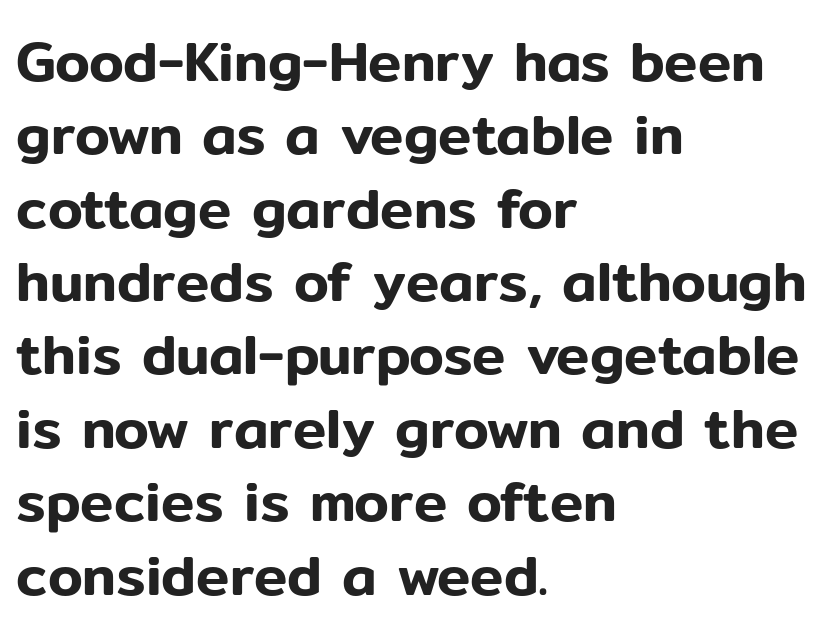
Q: Is the text italic (slanted)? A: No, it is upright.
Q: Is the typeface a serif or a sans-serif typeface? A: Sans-serif.
Q: Is the text underlined? A: No.
Q: How is the paragraph aligned? A: Left-aligned.
Q: Is the spacing between letters normal or unusually wide? A: Normal.
Q: Is the spacing between lines tight, normal or loose? A: Normal.
Q: Width (condensed, normal, or wide)? A: Normal.
Q: Stroke contrast? A: Low.
Q: x-height? A: Medium.
Q: Monospaced? A: No.
